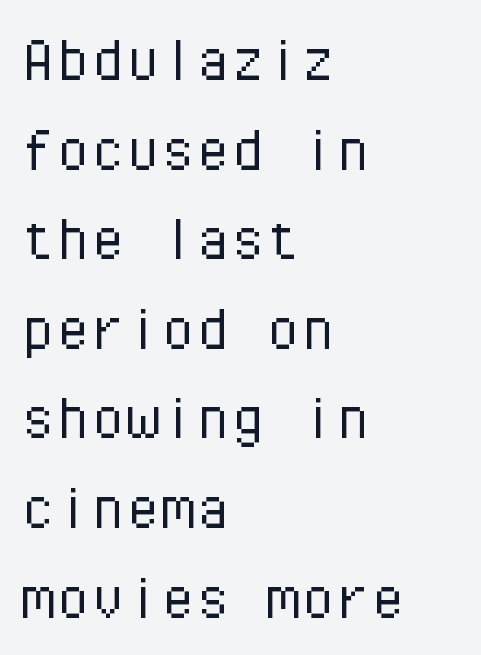
The letterforms sit shoulder to shoulder at normal distance. The lines in this sample share a left origin and differ only in where they stop. The rows are spaced the way most documents space them. You can tell it's not italic because the verticals are truly vertical.
